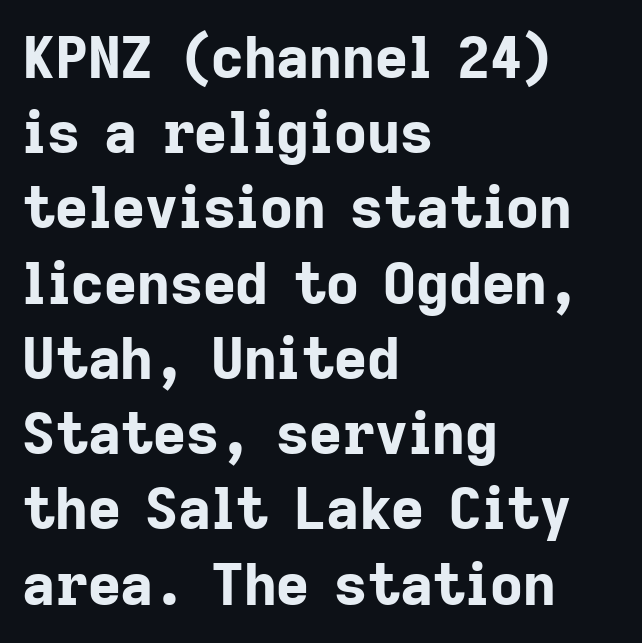
The image shows 57 px bold sans-serif type, upright; set left-aligned, normal line spacing (1.32x), normal letter spacing, not underlined; low stroke contrast and a medium x-height.
